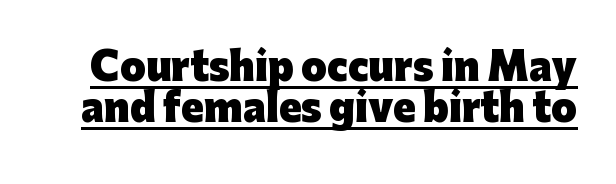
Ordinary non-slanted type is in use. These lines are rendered in a variable-pitch font. Students, note that the glyphs here touch the page at normal intervals. The face used here has the dense, thick strokes of a bold. A typographer would call this underscored text.
